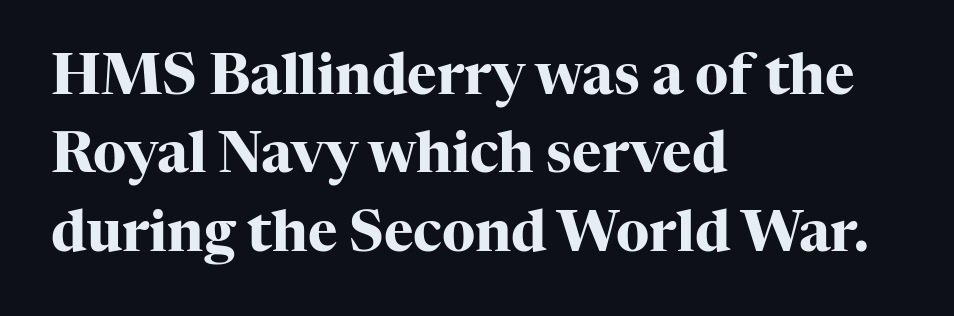
Q: Is the text bold? A: Yes.
Q: Is the text italic (slanted)? A: No, it is upright.
Q: Is the typeface a serif or a sans-serif typeface? A: Serif.
Q: Is the text underlined? A: No.
Q: How is the paragraph aligned? A: Left-aligned.
Q: Is the spacing between letters normal or unusually wide? A: Normal.
Q: Is the spacing between lines tight, normal or loose? A: Normal.
Q: Width (condensed, normal, or wide)? A: Normal.
Q: Stroke contrast? A: High.
Q: x-height? A: Medium.
Q: Monospaced? A: No.
